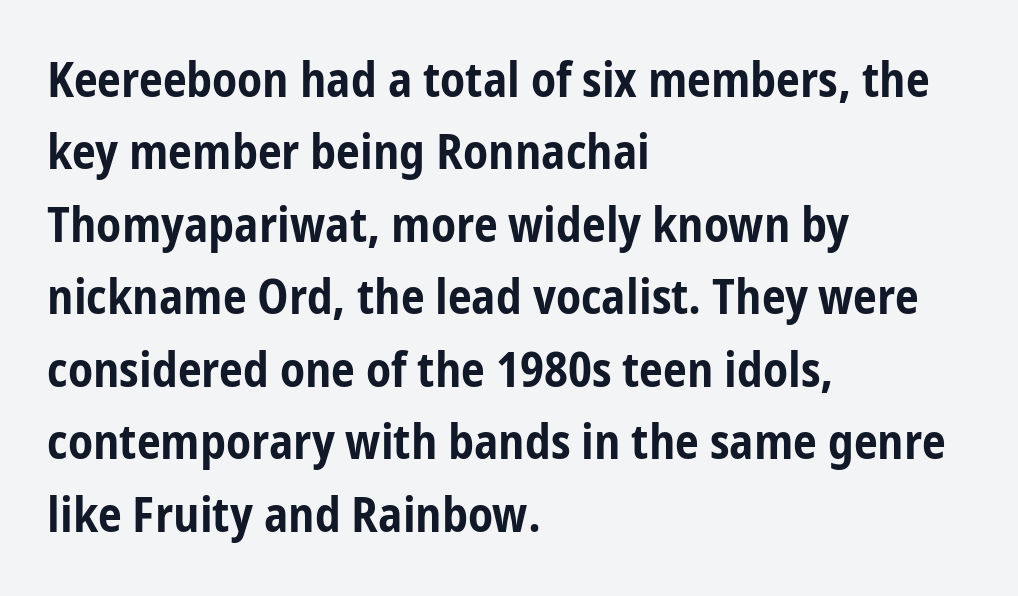
{"serif": "no", "italic": "no", "bold": "yes", "weight": "bold", "width": "condensed", "stroke_contrast": "low", "x_height": "medium", "monospaced": "no", "underline": "no", "align": "left", "line_spacing": "normal", "line_spacing_ratio": 1.51, "letter_spacing": "normal", "letter_spacing_em": 0.0, "glyph_px": 48}
